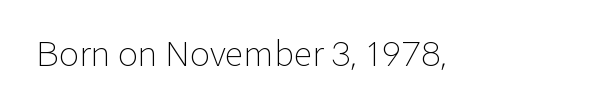
{"serif": "no", "italic": "no", "bold": "no", "weight": "light", "width": "normal", "stroke_contrast": "low", "x_height": "medium", "monospaced": "no", "underline": "no", "letter_spacing": "normal", "letter_spacing_em": 0.0, "glyph_px": 34}
